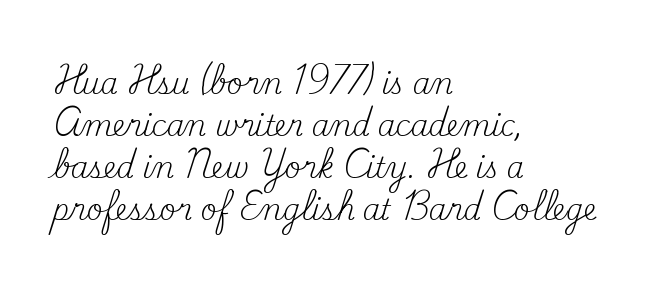
Q: Is the text bold? A: No.
Q: Is the text italic (slanted)? A: Yes.
Q: Is the typeface a serif or a sans-serif typeface? A: Serif.
Q: Is the text underlined? A: No.
Q: How is the paragraph aligned? A: Left-aligned.
Q: Is the spacing between letters normal or unusually wide? A: Normal.
Q: Is the spacing between lines tight, normal or loose? A: Normal.
Q: Width (condensed, normal, or wide)? A: Normal.
Q: Stroke contrast? A: Medium.
Q: x-height? A: Small.
Q: Monospaced? A: No.
